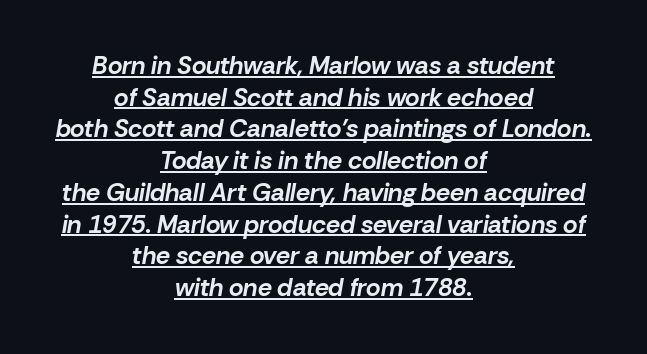
The image shows 25 px bold type, italic (leaning right); set centered, normal line spacing (1.27x), normal letter spacing, underlined.
